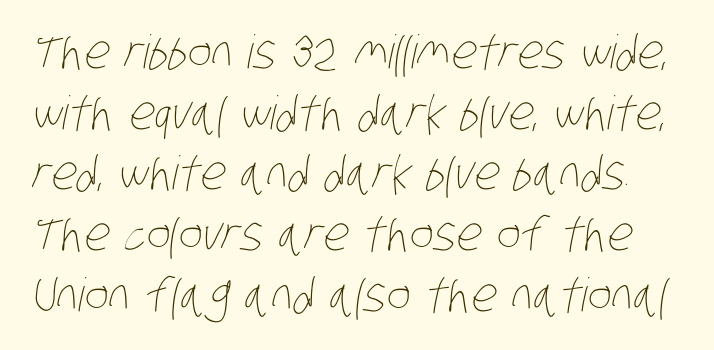
Glance below the letters and you will spot only blank space. Weight: not bold — regular or lighter. A typesetter would call this zero additional tracking. Do the characters align in a grid? No, the font is proportional. Leading: standard.
